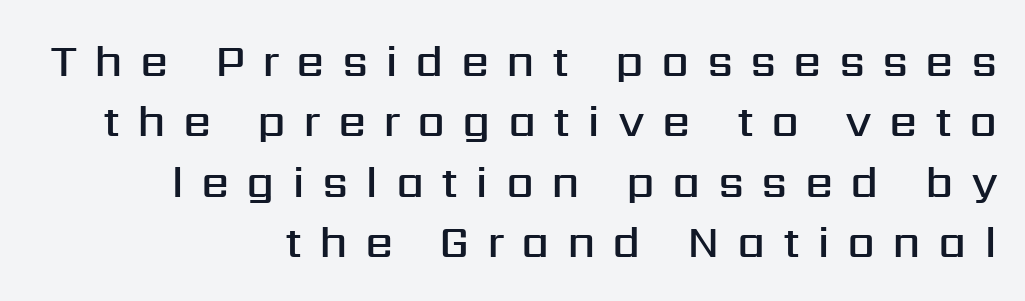
The image shows 45 px semibold sans-serif type, upright; set right-aligned, normal line spacing (1.34x), unusually wide letter spacing (+0.38 em), not underlined; medium stroke contrast and a medium x-height.
